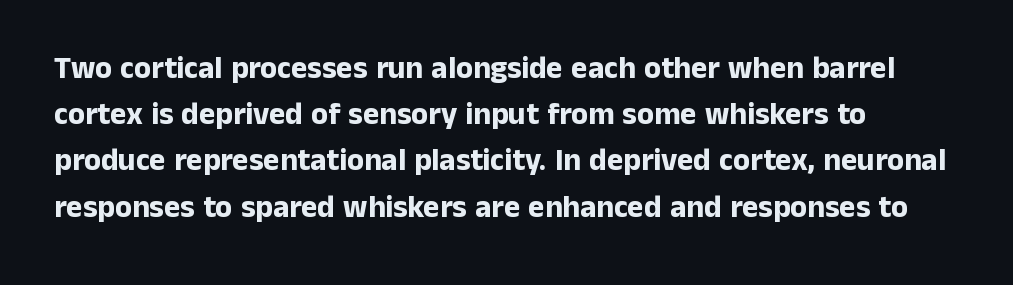
The image shows 31 px bold sans-serif type, upright; set left-aligned, normal line spacing (1.49x), normal letter spacing, not underlined; low stroke contrast and a medium x-height.
